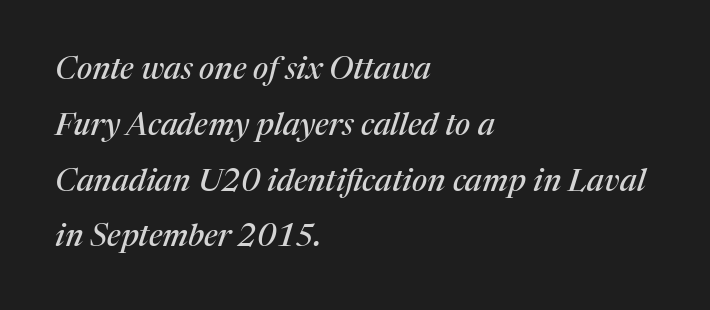
{"serif": "yes", "italic": "yes", "lean": "right", "slant_degrees": 17, "width": "normal", "stroke_contrast": "medium", "x_height": "medium", "monospaced": "no", "underline": "no", "align": "left", "line_spacing_ratio": 1.8, "letter_spacing": "normal", "letter_spacing_em": 0.0, "glyph_px": 31}
